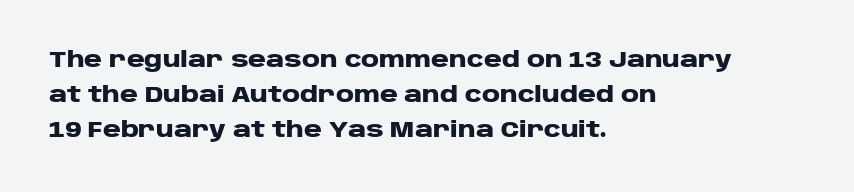
Horizontal bands of white between lines are of average thickness. The rendering keeps characters at their native spacing. Line beginnings align vertically; line endings do not. The font is running at its bold setting. No italicization has been applied; the sample stays upright.
